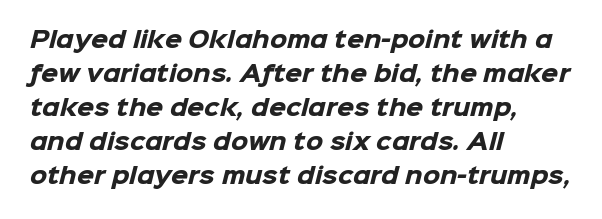
The image shows 22 px bold type; set left-aligned, normal line spacing (1.54x), normal letter spacing, not underlined.
